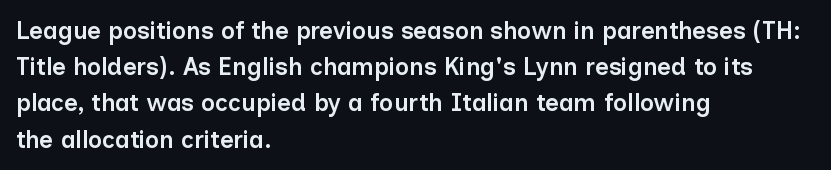
Quick note: not italic, upright. The baseline area is clear. Short and long lines alike share a common starting point at left. Students, observe: this is what conventionally led text looks like.
